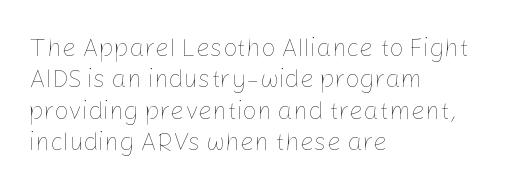
The image shows 25 px text type, upright; set left-aligned, normal line spacing (1.26x), normal letter spacing, not underlined.
